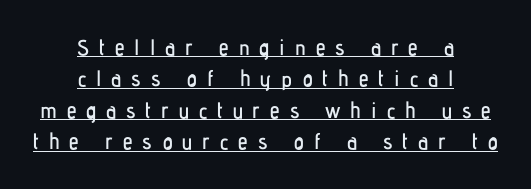
Short and long lines alike share a common midpoint. Italic? Not at all — the glyphs are vertical. These lines sit exactly where default settings would place them. The lettering is marked with a stroke running underneath it.
